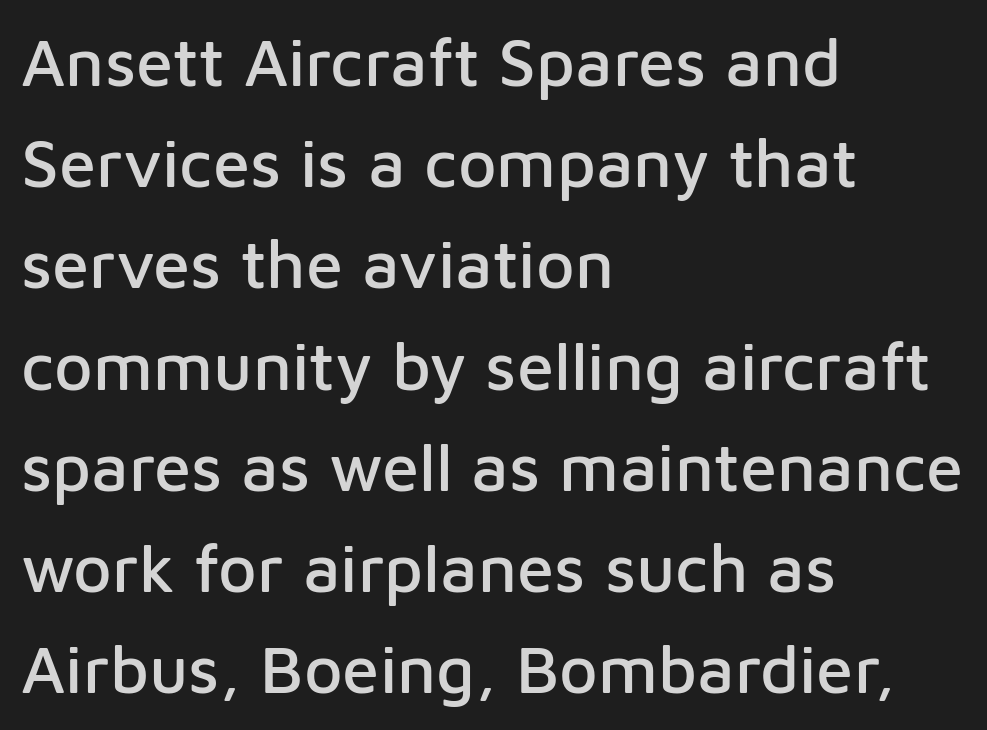
The image shows 67 px sans-serif type, upright; set left-aligned, normal line spacing (1.51x), normal letter spacing, not underlined; low stroke contrast and a medium x-height.
